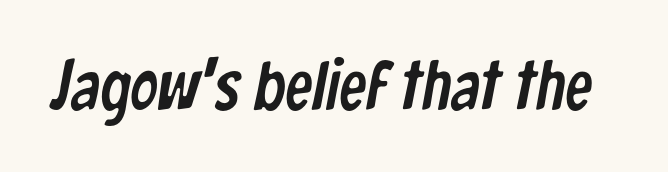
{"serif": "no", "width": "condensed", "stroke_contrast": "low", "x_height": "medium", "monospaced": "no", "underline": "no", "letter_spacing": "normal", "letter_spacing_em": 0.0, "glyph_px": 69}
